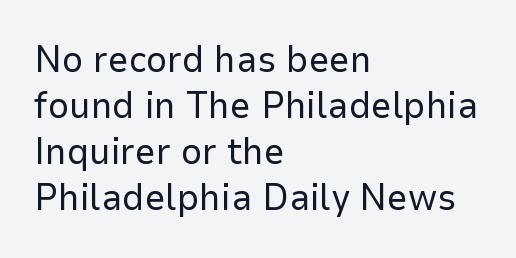
{"serif": "no", "italic": "no", "bold": "no", "weight": "regular", "width": "normal", "stroke_contrast": "low", "x_height": "medium", "monospaced": "no", "underline": "no", "align": "left", "line_spacing_ratio": 1.24, "letter_spacing": "normal", "letter_spacing_em": 0.0, "glyph_px": 37}
